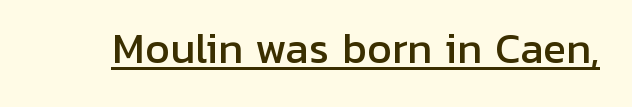
{"serif": "no", "italic": "no", "width": "normal", "stroke_contrast": "low", "x_height": "medium", "monospaced": "no", "underline": "yes", "letter_spacing": "normal", "letter_spacing_em": 0.0, "glyph_px": 39}
